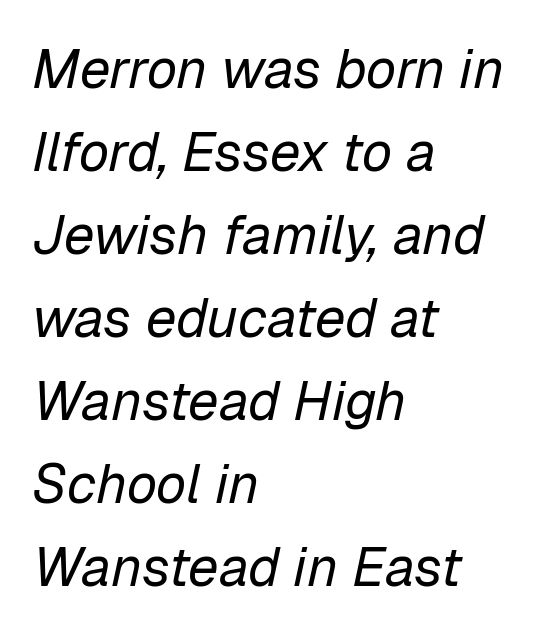
Honestly, the row spacing looks completely unremarkable. Descenders are the only things crossing below the line. This sample has the flowing, uneven cadence of proportional lettering. The typography opts for an oblique posture over an upright one.
